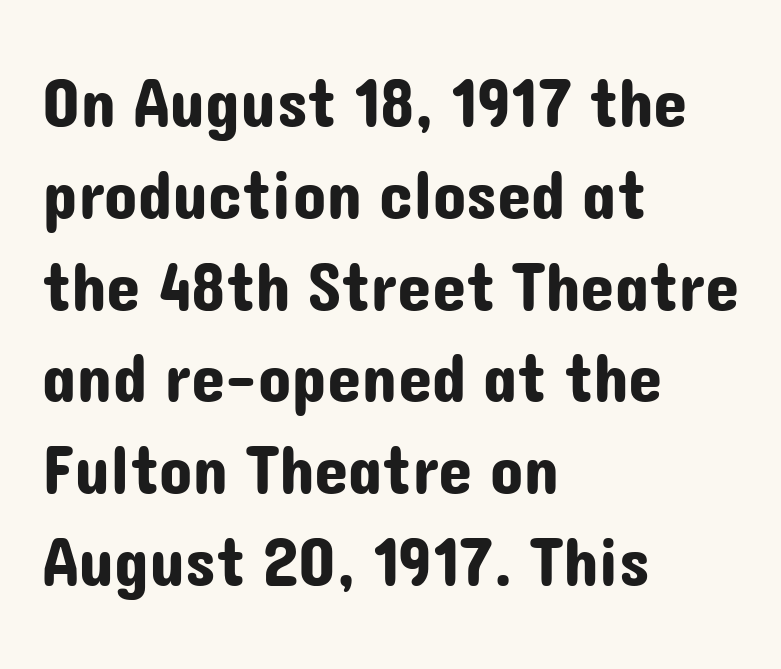
The image shows 69 px sans-serif type, upright; set left-aligned, normal line spacing (1.33x), normal letter spacing, not underlined; low stroke contrast and a medium x-height.
